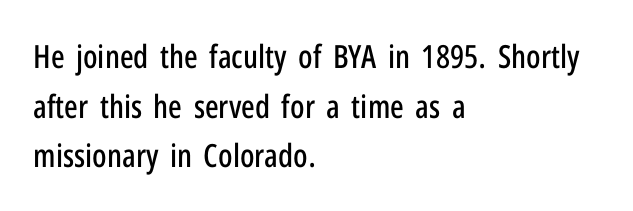
{"serif": "no", "italic": "no", "width": "condensed", "stroke_contrast": "low", "x_height": "medium", "monospaced": "no", "underline": "no", "align": "left", "line_spacing": "normal", "line_spacing_ratio": 1.55, "letter_spacing": "normal", "letter_spacing_em": 0.0, "glyph_px": 32}
